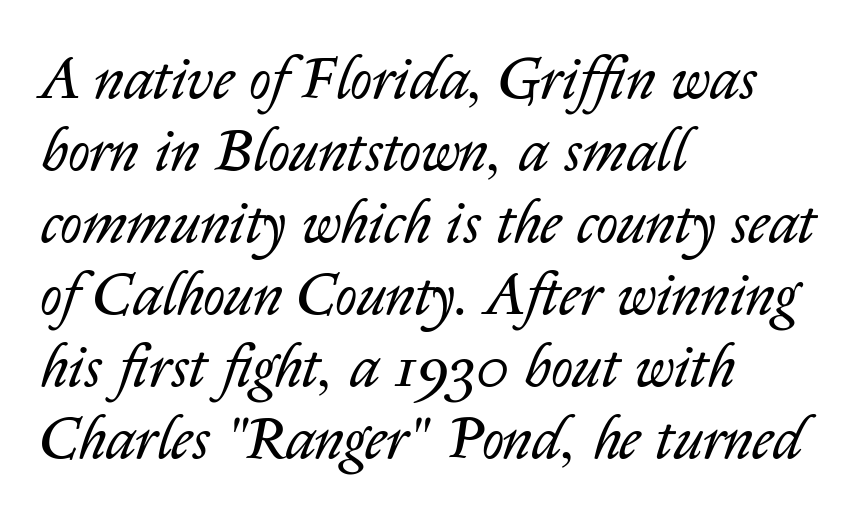
The rendering uses natural spacing where letterforms have individual widths. Beneath every word, the page is bare. Stroke thickness stays within the range of a standard reading face or lighter. The paragraph has a hard left edge and a soft right edge.
